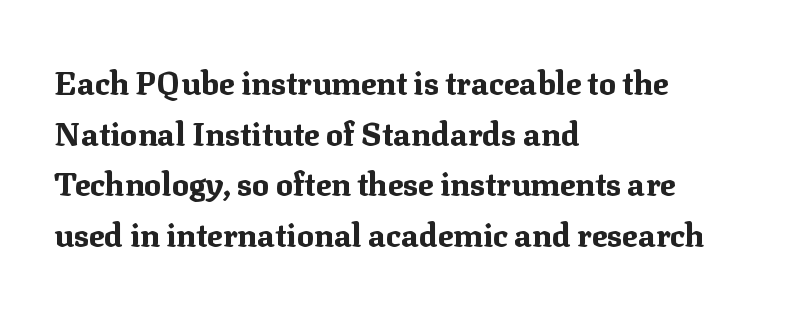
A typesetter would call this proportional, since set widths differ per character. Characters remain perfectly vertical along every line. Visually the block forms a straight wall on the left and a jagged coastline on the right. Unlike a clean sans, this face finishes its strokes with serifs. Anything drawn beneath the words? Only blank space. Its strokes are broad and dark, the hallmark of bold type.
